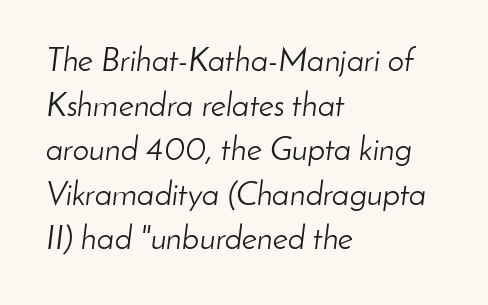
The image shows 33 px light type, italic (leaning right); set left-aligned, normal line spacing (1.35x), normal letter spacing, not underlined; low stroke contrast and a small x-height.
